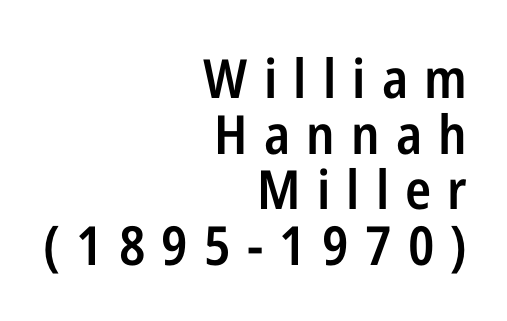
The image shows 54 px semibold, condensed sans-serif type, upright; set right-aligned, tight line spacing (1.03x), unusually wide letter spacing (+0.3 em), not underlined; low stroke contrast and a medium x-height.
